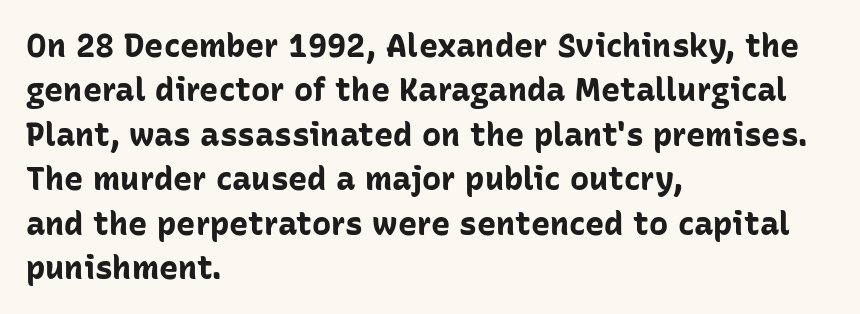
Leading matches the norm, producing a regular column. Nothing sits at the stroke ends, so this counts as sans-serif. Note the varied advance widths — an 'i' is clearly narrower than an 'm'. Just letters on the line, the space beneath them empty. Posture: vertical. The glyphs have the mass of a bold cut.
